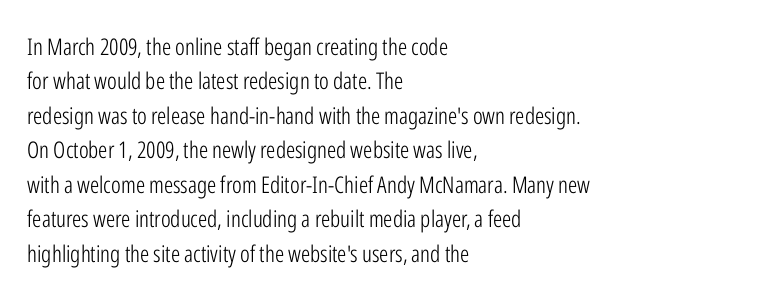
{"italic": "no", "bold": "no", "underline": "no", "align": "left", "line_spacing": "normal", "line_spacing_ratio": 1.5, "letter_spacing": "normal", "letter_spacing_em": 0.0, "glyph_px": 23}
